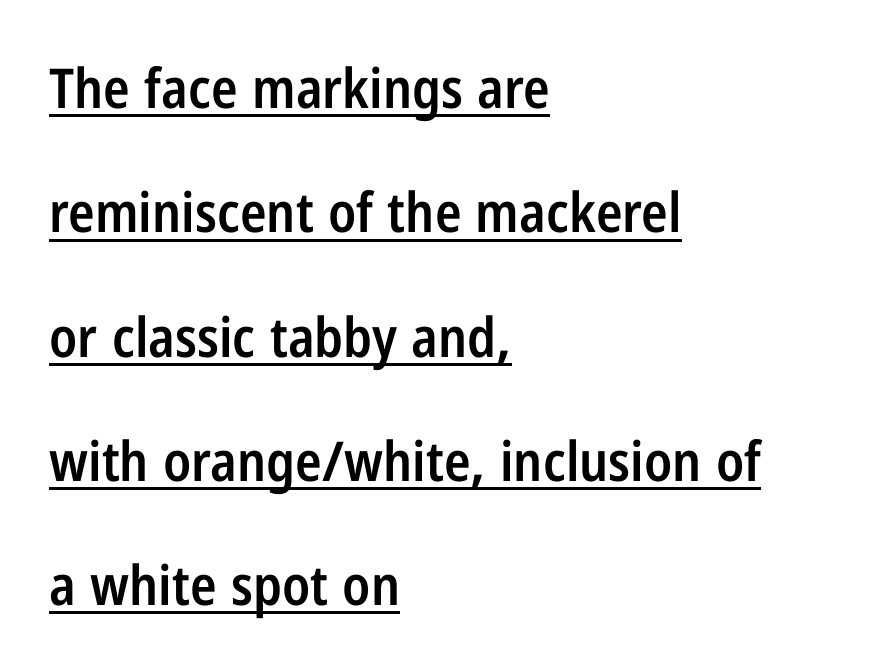
Q: Is the text bold? A: Semi-bold.
Q: Is the text italic (slanted)? A: No, it is upright.
Q: Is the typeface a serif or a sans-serif typeface? A: Sans-serif.
Q: Is the text underlined? A: Yes.
Q: How is the paragraph aligned? A: Left-aligned.
Q: Is the spacing between letters normal or unusually wide? A: Normal.
Q: Is the spacing between lines tight, normal or loose? A: Loose.
Q: Width (condensed, normal, or wide)? A: Condensed.
Q: Stroke contrast? A: Low.
Q: x-height? A: Medium.
Q: Monospaced? A: No.
